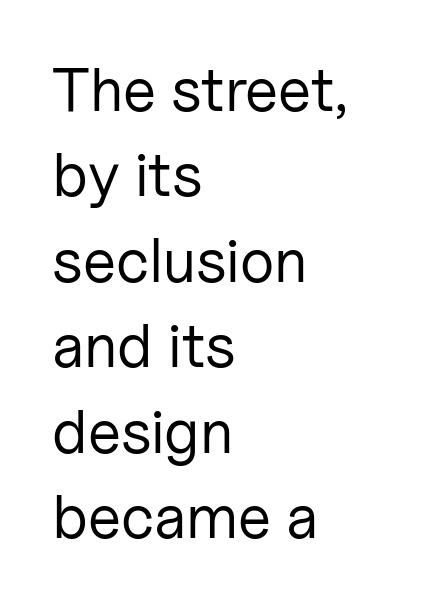
The image shows 61 px regular-weight sans-serif type, upright; set left-aligned, normal line spacing (1.4x), normal letter spacing, not underlined; low stroke contrast and a medium x-height.
